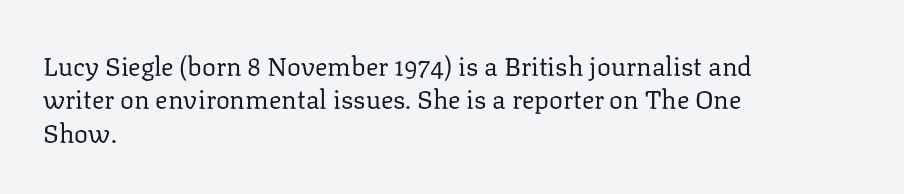
{"italic": "no", "bold": "no", "underline": "no", "align": "left", "line_spacing": "normal", "line_spacing_ratio": 1.28, "letter_spacing": "normal", "letter_spacing_em": 0.0, "glyph_px": 26}
